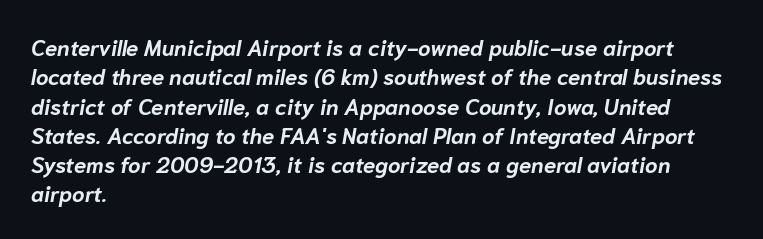
Q: Is the text bold? A: Yes.
Q: Is the text italic (slanted)? A: Yes, it leans right by about 10 degrees.
Q: Is the text underlined? A: No.
Q: How is the paragraph aligned? A: Left-aligned.
Q: Is the spacing between letters normal or unusually wide? A: Normal.
Q: Is the spacing between lines tight, normal or loose? A: Normal.
